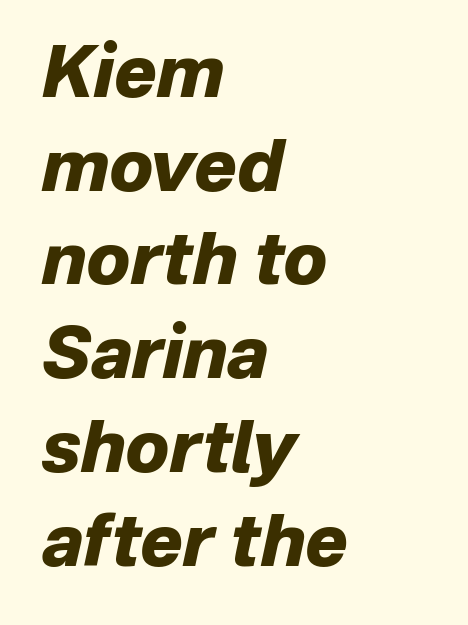
Honestly, the row spacing looks completely unremarkable. The typography opts for an oblique posture over an upright one. Think of a printed novel: that variable character pitch is what you see here. Horizontally, the lines are justified to the leading edge only. Summary of weight: heavy, a full bold. This sample uses plain, unmodified letter spacing.
